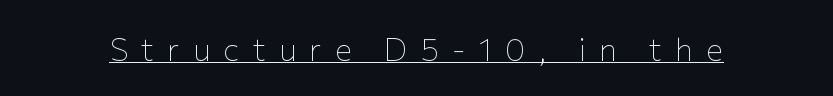
{"serif": "no", "italic": "no", "bold": "no", "weight": "thin", "width": "normal", "stroke_contrast": "low", "x_height": "medium", "monospaced": "no", "underline": "yes", "letter_spacing": "wide", "letter_spacing_em": 0.41, "glyph_px": 32}
